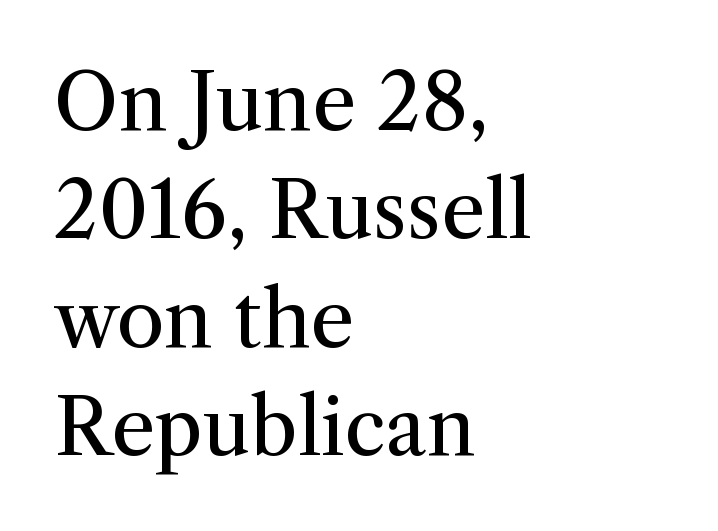
The image shows 78 px regular-weight serif type, upright; set left-aligned, normal line spacing (1.39x), normal letter spacing, not underlined; medium stroke contrast and a medium x-height.
